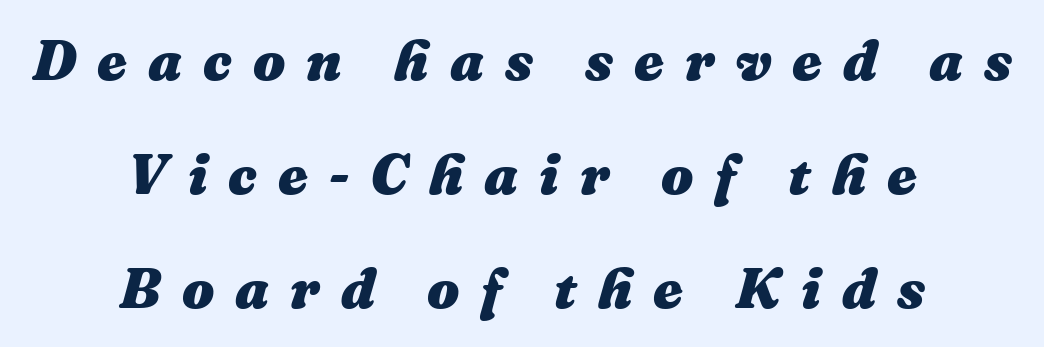
Q: Is the text bold? A: Yes.
Q: Is the text italic (slanted)? A: Yes, it leans right by about 16 degrees.
Q: Is the text underlined? A: No.
Q: How is the paragraph aligned? A: Centered.
Q: Is the spacing between letters normal or unusually wide? A: Unusually wide.
Q: Is the spacing between lines tight, normal or loose? A: Loose.
Q: Width (condensed, normal, or wide)? A: Normal.
Q: Stroke contrast? A: Medium.
Q: x-height? A: Medium.
Q: Monospaced? A: No.
